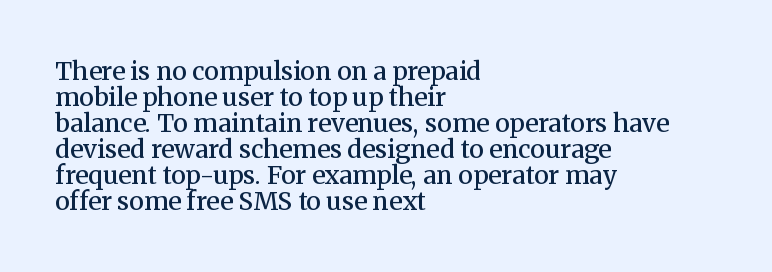
{"italic": "no", "bold": "semi", "underline": "no", "align": "left", "line_spacing": "tight", "line_spacing_ratio": 1.04, "letter_spacing": "normal", "letter_spacing_em": 0.0, "glyph_px": 25}
